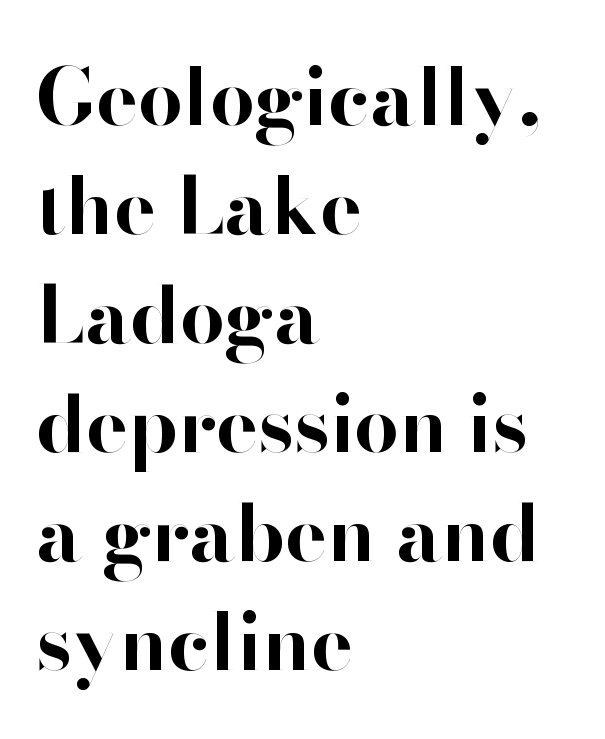
If you drew a ruler down the left edge, every line would touch it. The letters carry no serifs — their stems end cleanly without finishing strokes. Characters remain perfectly vertical along every line. Is there much room between lines? A standard amount, neither cramped nor airy. I'd describe the lettering as bold — thick and assertive.
